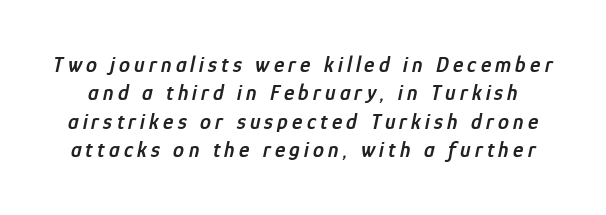
The image shows 22 px text type, italic (leaning right); set normal line spacing (1.29x), not underlined.
